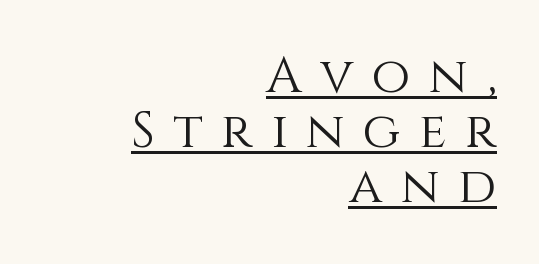
{"italic": "no", "bold": "no", "weight": "light", "width": "normal", "x_height": "large", "monospaced": "no", "underline": "yes", "align": "right", "line_spacing": "tight", "line_spacing_ratio": 1.1, "letter_spacing": "wide", "letter_spacing_em": 0.37, "glyph_px": 50}
